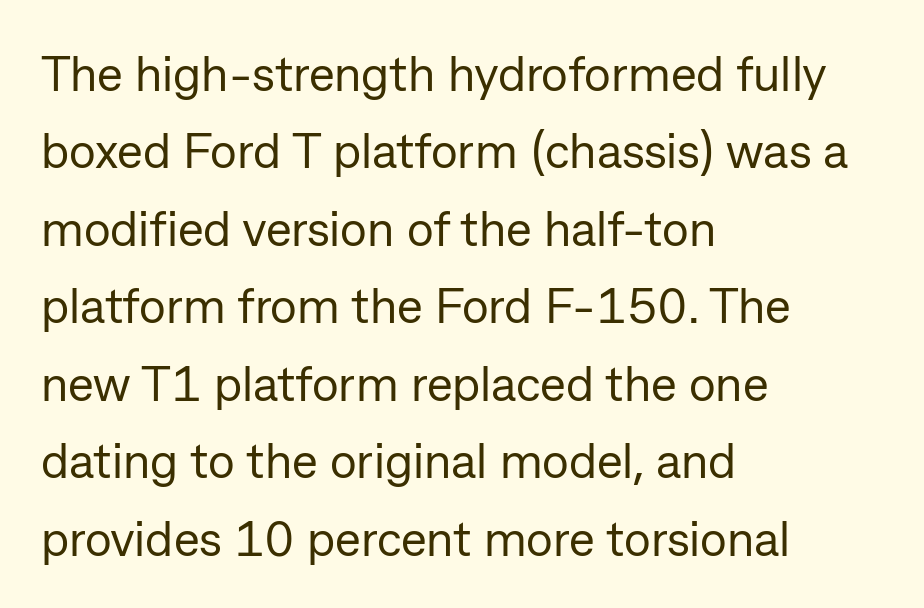
The image shows 49 px regular-weight sans-serif type, upright; set left-aligned, normal line spacing (1.58x), normal letter spacing, not underlined; low stroke contrast and a medium x-height.
